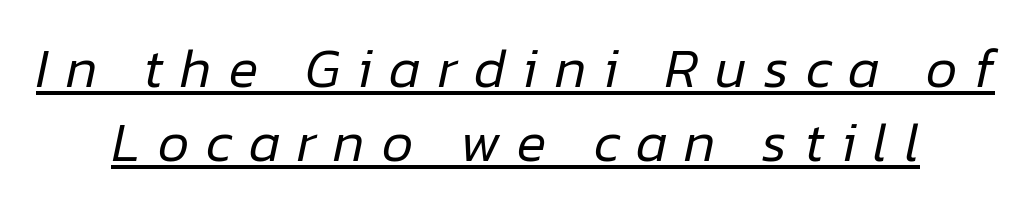
The image shows 55 px regular-weight type, italic (leaning right); set normal line spacing (1.35x), unusually wide letter spacing (+0.31 em), underlined; low stroke contrast and a medium x-height.
